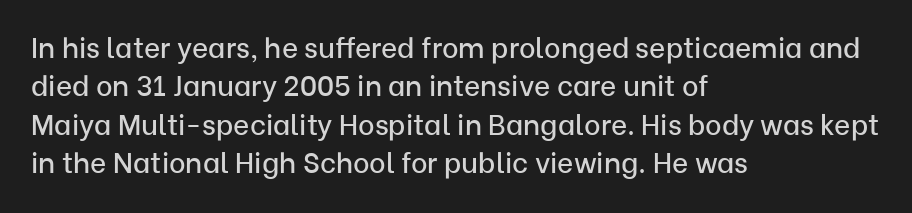
Q: Is the text italic (slanted)? A: No, it is upright.
Q: Is the typeface a serif or a sans-serif typeface? A: Sans-serif.
Q: Is the text underlined? A: No.
Q: How is the paragraph aligned? A: Left-aligned.
Q: Is the spacing between letters normal or unusually wide? A: Normal.
Q: Is the spacing between lines tight, normal or loose? A: Normal.
Q: Width (condensed, normal, or wide)? A: Normal.
Q: Stroke contrast? A: Low.
Q: x-height? A: Medium.
Q: Monospaced? A: No.
